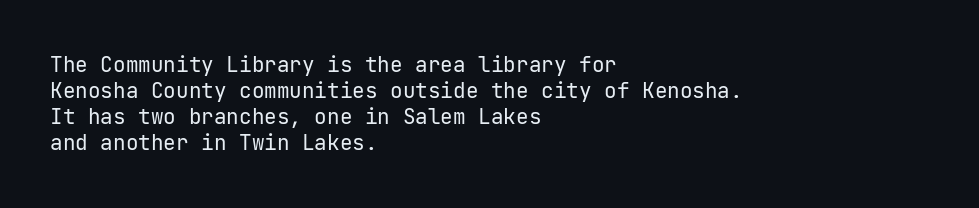
The typography opts for an upright posture over an oblique one. Unmarked baselines from the first word to the last. Students, note that the glyphs here touch the page at normal intervals. Which margin do the lines hug? The left one — the right edge is uneven. The typesetting does not lean heavy: it is not bold.
